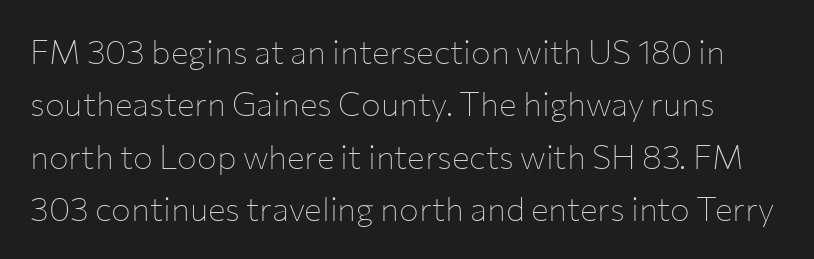
These lines sit exactly where default settings would place them. In terms of letterspacing, this is plain default setting. Type without underlining. Note the varied advance widths — an 'i' is clearly narrower than an 'm'.
